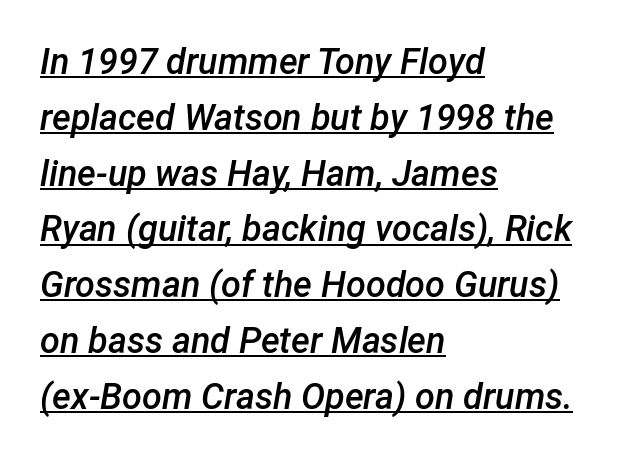
The image shows 36 px semibold type, italic (leaning right); set left-aligned, normal line spacing (1.55x), normal letter spacing, underlined; low stroke contrast and a medium x-height.
